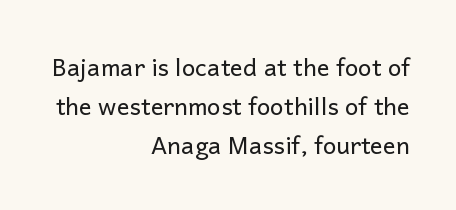
The cut favours lightness, reaching ordinary text weight at its darkest. Here the glyphs are tracked normally, forming tight word shapes. Check the space under the baseline: it is left empty. Successive baselines arrive at the customary interval. The lettering holds an erect, upright posture throughout.
